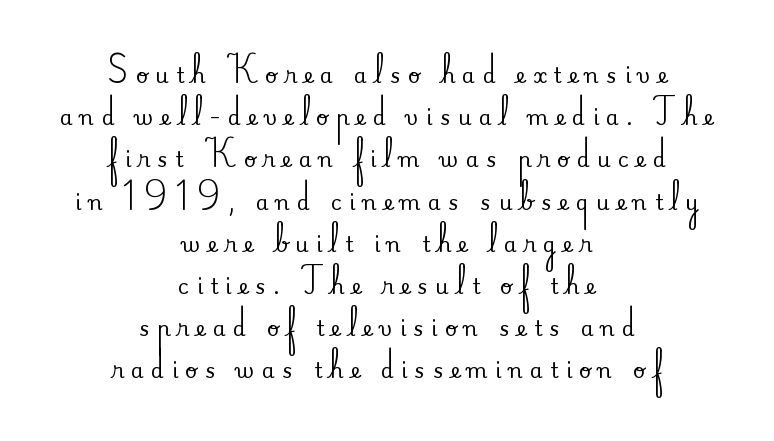
{"italic": "no", "underline": "no", "align": "center", "line_spacing": "loose", "line_spacing_ratio": 2.01, "letter_spacing": "wide", "letter_spacing_em": 0.34, "glyph_px": 21}
